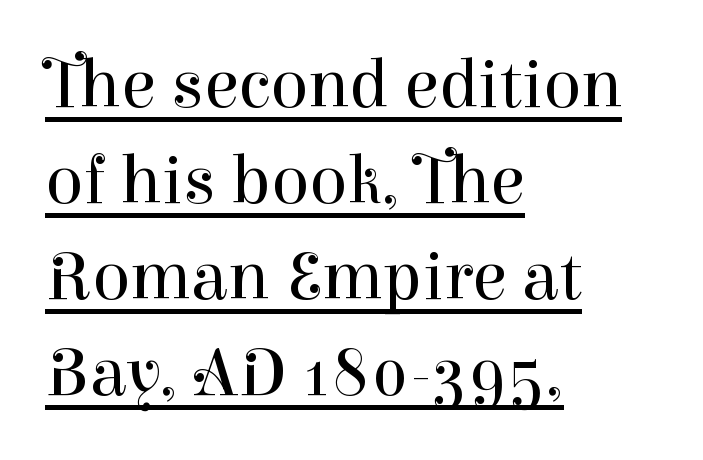
{"serif": "yes", "italic": "no", "bold": "no", "weight": "regular", "width": "normal", "stroke_contrast": "high", "x_height": "medium", "monospaced": "no", "underline": "yes", "align": "left", "line_spacing": "normal", "line_spacing_ratio": 1.37, "letter_spacing": "normal", "letter_spacing_em": 0.0, "glyph_px": 70}
